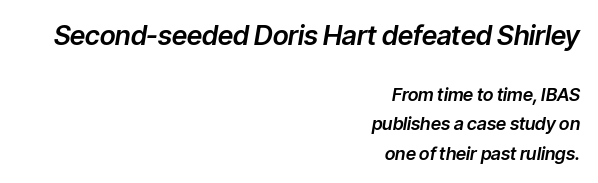
Q: Is the text italic (slanted)? A: Yes, it leans right by about 9 degrees.
Q: Is the text underlined? A: No.
Q: How is the paragraph aligned? A: Right-aligned.
Q: Is the spacing between letters normal or unusually wide? A: Normal.
Q: Is the spacing between lines tight, normal or loose? A: Normal.
Q: Which block of text is set in a larger size, the first (top) or the second (bottom)? A: The first (top) one.
